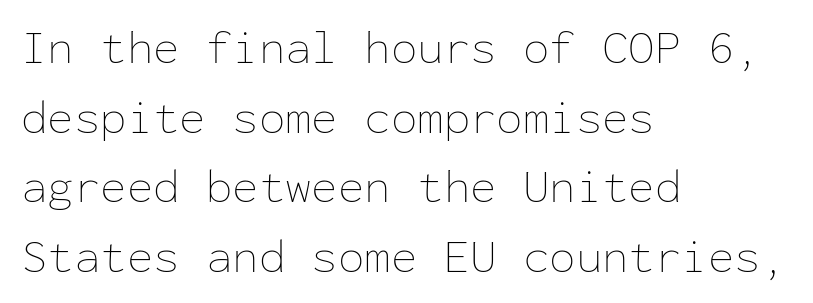
The image shows 48 px thin type, upright, monospaced; set left-aligned, normal line spacing (1.45x), normal letter spacing, not underlined; low stroke contrast and a medium x-height.
